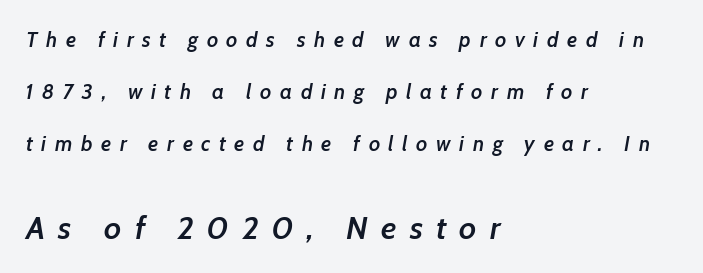
A typesetter would call this leading open, well beyond the default. Underlining? Definitely not there. Do the characters align in a grid? No, the font is proportional. Scale increases going downward across the two blocks.
